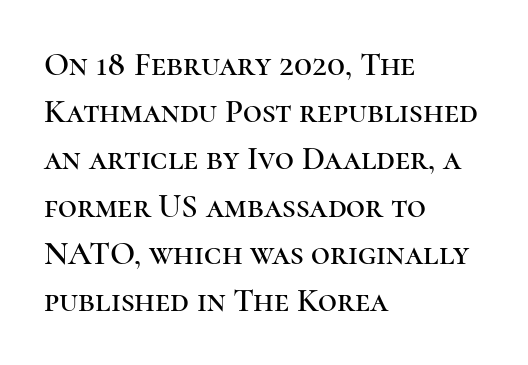
{"serif": "yes", "italic": "no", "width": "normal", "stroke_contrast": "high", "x_height": "medium", "monospaced": "no", "underline": "no", "align": "left", "line_spacing": "normal", "line_spacing_ratio": 1.43, "letter_spacing": "normal", "letter_spacing_em": 0.0, "glyph_px": 33}
